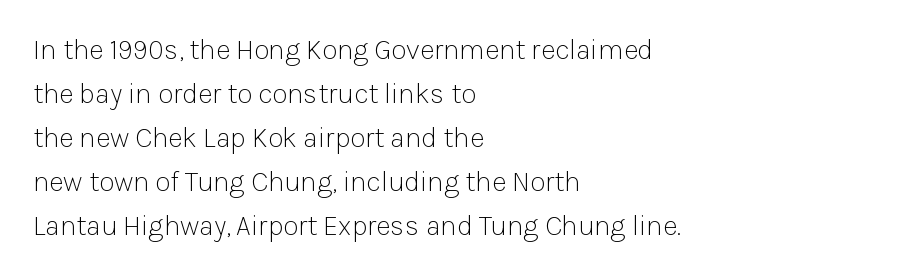
The weight tops out at a normal text grade. Unmarked baselines from the first word to the last. This sample uses an upright cut, with every glyph sitting square on the baseline. Notice how the passage keeps a crisp vertical edge on the left only. Horizontal bands of white between lines are of average thickness. Between one letter and the next there's only the usual sliver of space.
